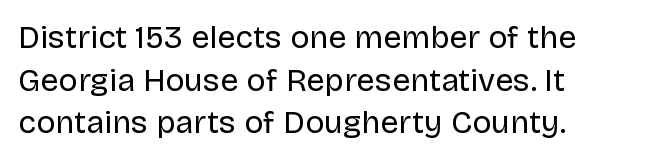
Q: Is the text bold? A: No.
Q: Is the text italic (slanted)? A: No, it is upright.
Q: Is the typeface a serif or a sans-serif typeface? A: Sans-serif.
Q: Is the text underlined? A: No.
Q: How is the paragraph aligned? A: Left-aligned.
Q: Is the spacing between letters normal or unusually wide? A: Normal.
Q: Is the spacing between lines tight, normal or loose? A: Normal.
Q: Width (condensed, normal, or wide)? A: Normal.
Q: Stroke contrast? A: Low.
Q: x-height? A: Large.
Q: Monospaced? A: No.
